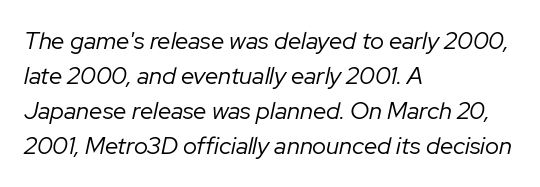
Q: Is the text bold? A: No.
Q: Is the text italic (slanted)? A: Yes, it leans right by about 12 degrees.
Q: Is the text underlined? A: No.
Q: How is the paragraph aligned? A: Left-aligned.
Q: Is the spacing between letters normal or unusually wide? A: Normal.
Q: Is the spacing between lines tight, normal or loose? A: Normal.
